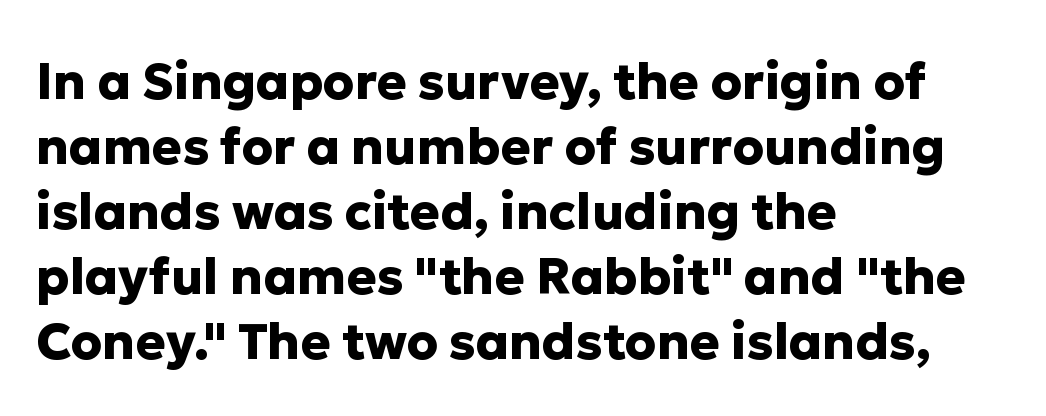
The image shows 50 px heavy sans-serif type, upright; set left-aligned, normal line spacing (1.3x), normal letter spacing, not underlined; low stroke contrast and a medium x-height.
